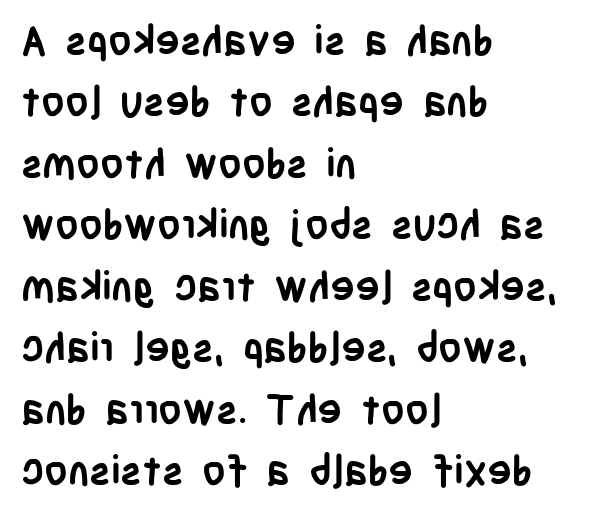
The image shows 41 px semibold, condensed sans-serif type, upright; set left-aligned, normal line spacing (1.5x), normal letter spacing, not underlined; low stroke contrast and a large x-height.
